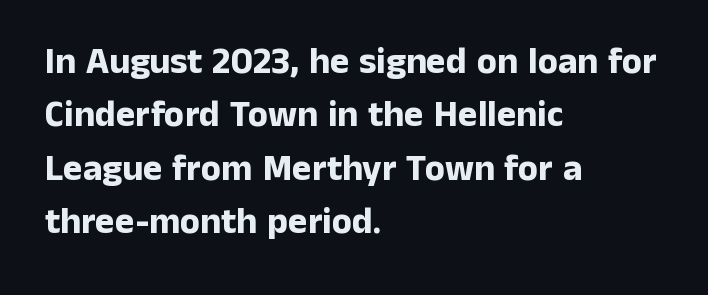
{"serif": "no", "italic": "no", "bold": "yes", "weight": "bold", "width": "normal", "stroke_contrast": "low", "x_height": "medium", "monospaced": "no", "underline": "no", "align": "left", "line_spacing": "normal", "line_spacing_ratio": 1.44, "letter_spacing": "normal", "letter_spacing_em": 0.0, "glyph_px": 37}
